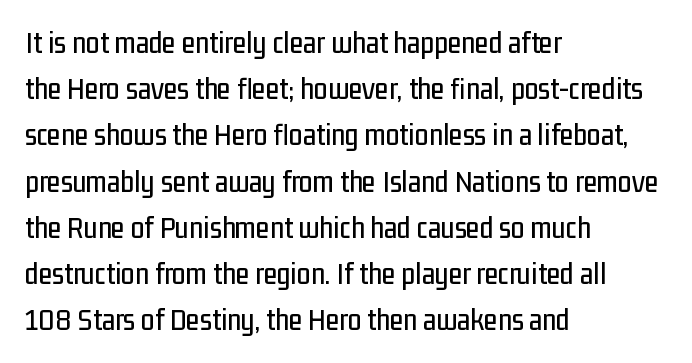
The image shows 31 px condensed sans-serif type, upright; set left-aligned, normal line spacing (1.49x), normal letter spacing, not underlined; low stroke contrast and a medium x-height.
